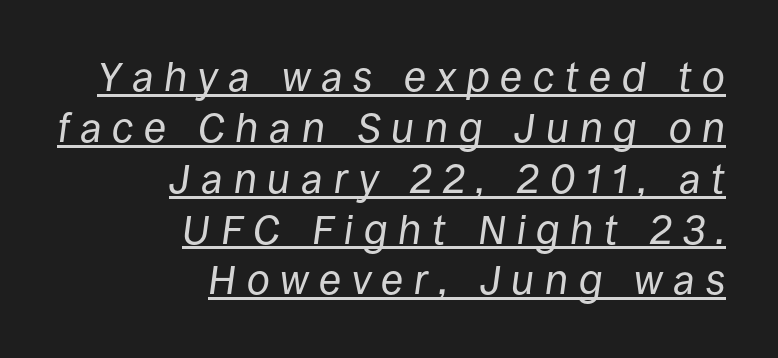
{"italic": "yes", "lean": "right", "slant_degrees": 8, "bold": "no", "weight": "regular", "width": "normal", "stroke_contrast": "low", "x_height": "large", "monospaced": "no", "underline": "yes", "align": "right", "line_spacing_ratio": 1.24, "letter_spacing": "wide", "letter_spacing_em": 0.26, "glyph_px": 41}
